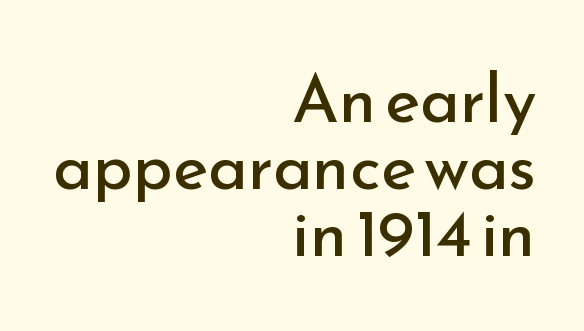
Q: Is the text bold? A: No.
Q: Is the text italic (slanted)? A: No, it is upright.
Q: Is the typeface a serif or a sans-serif typeface? A: Sans-serif.
Q: Is the text underlined? A: No.
Q: How is the paragraph aligned? A: Right-aligned.
Q: Is the spacing between letters normal or unusually wide? A: Normal.
Q: Is the spacing between lines tight, normal or loose? A: Tight.
Q: Width (condensed, normal, or wide)? A: Normal.
Q: Stroke contrast? A: Low.
Q: x-height? A: Small.
Q: Monospaced? A: No.
